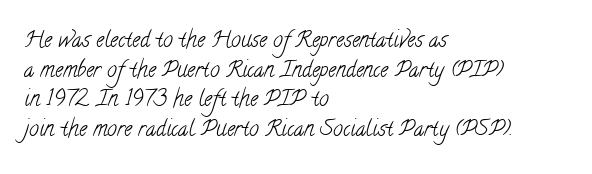
The image shows 22 px text type; set left-aligned, normal line spacing (1.35x), normal letter spacing, not underlined.
